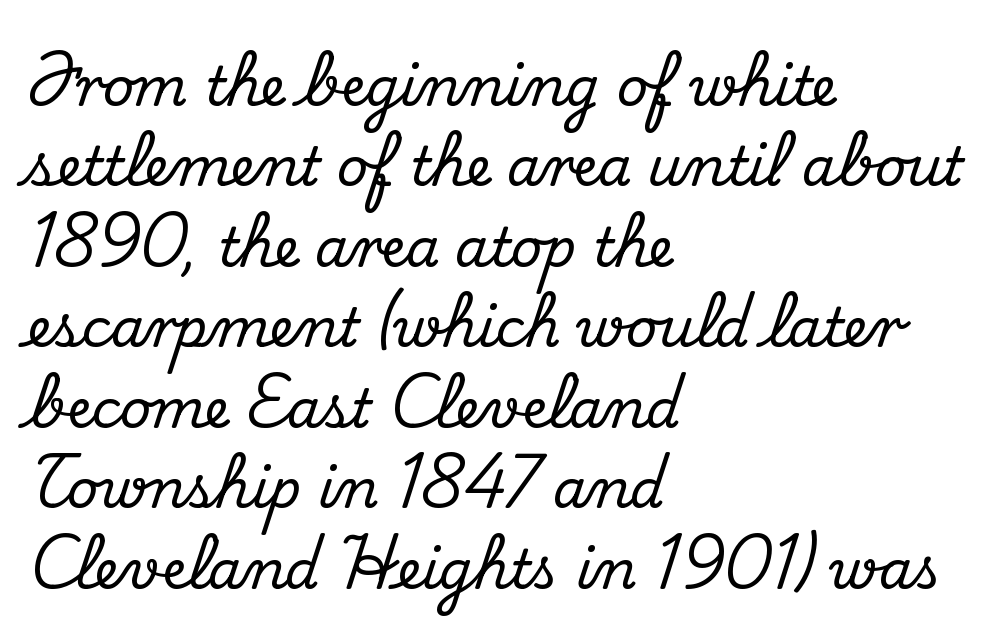
The image shows 54 px serif type; set left-aligned, normal line spacing (1.49x), normal letter spacing, not underlined; medium stroke contrast and a small x-height.
